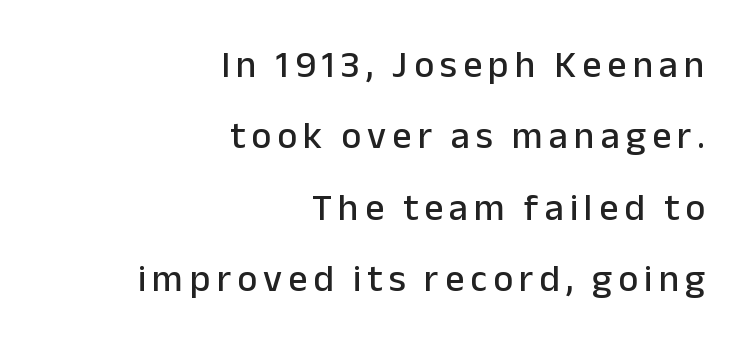
You could not count columns in this text — the font is proportionally spaced. Glance below the letters and you will spot only blank space. The typography opts for an upright posture over an oblique one. Casual observation: everything's shoved over to the right.
